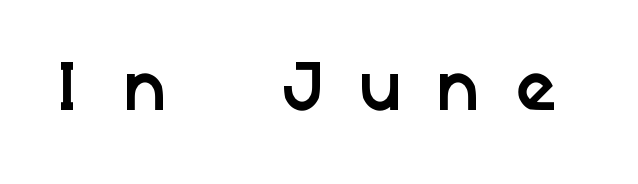
Letterform terminals end flat and unadorned throughout the passage. Check under the words: just untouched page. Tracking value appears strongly positive — letters spread wide. Caption: bold face, heavy strokes.
